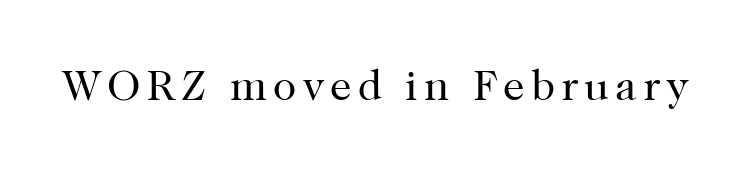
The image shows 43 px regular-weight serif type, upright; set not underlined; high stroke contrast and a medium x-height.
